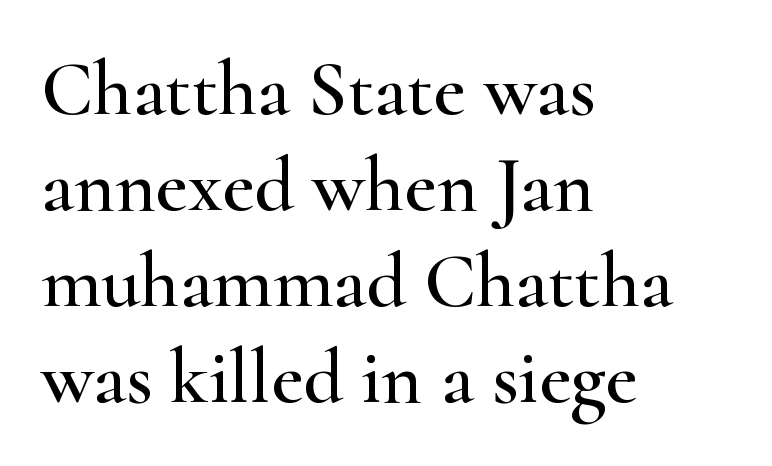
The image shows 78 px wide serif type, upright; set left-aligned, line spacing 1.23x, normal letter spacing, not underlined; high stroke contrast and a small x-height.
